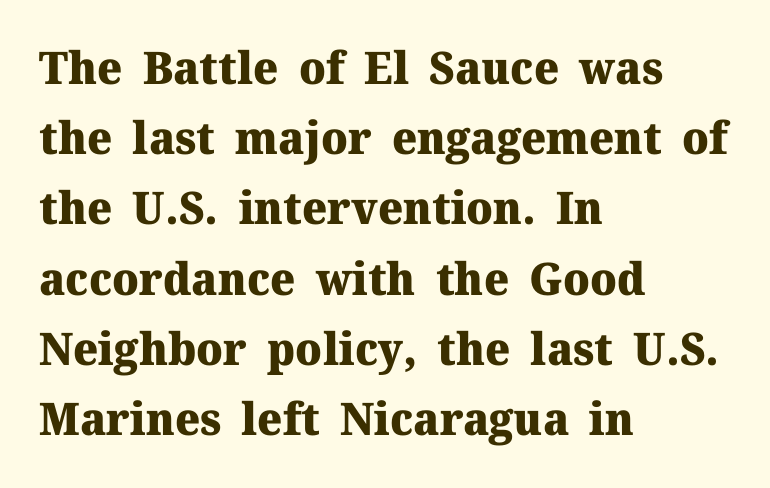
Q: Is the text bold? A: Yes.
Q: Is the text italic (slanted)? A: No, it is upright.
Q: Is the typeface a serif or a sans-serif typeface? A: Serif.
Q: Is the text underlined? A: No.
Q: How is the paragraph aligned? A: Left-aligned.
Q: Is the spacing between letters normal or unusually wide? A: Normal.
Q: Is the spacing between lines tight, normal or loose? A: Normal.
Q: Width (condensed, normal, or wide)? A: Normal.
Q: Stroke contrast? A: Medium.
Q: x-height? A: Medium.
Q: Monospaced? A: No.
